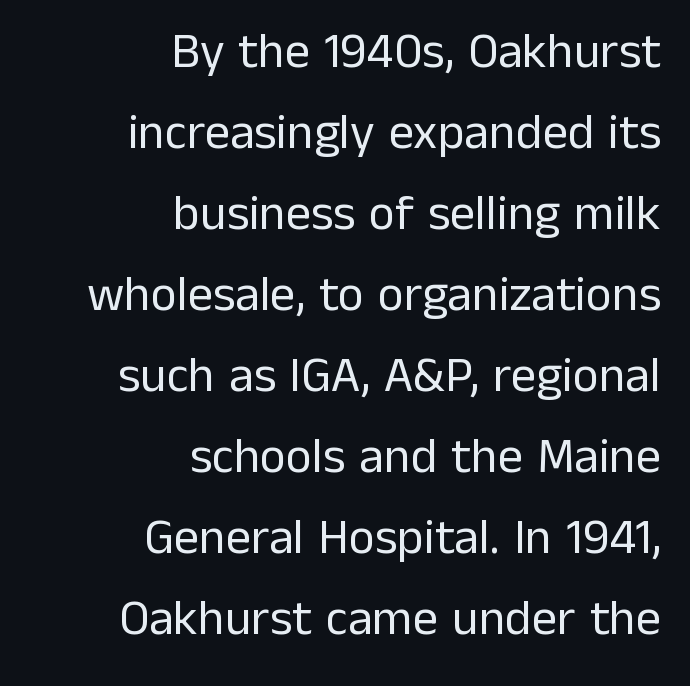
The image shows 50 px regular-weight sans-serif type, upright; set right-aligned, normal line spacing (1.62x), normal letter spacing, not underlined; low stroke contrast and a medium x-height.
